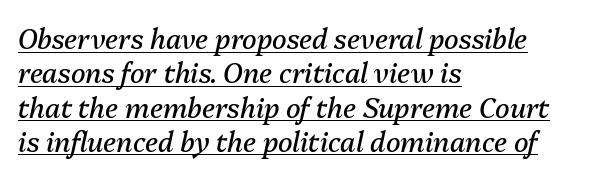
Observe the ordinary spacing: letters are neighbours, not strangers. Horizontal alignment here is leftward, the default for most running prose. The strokes are not fattened; the text isn't bold. Compared with typical paragraphs, the rows here are spaced about the same. Posture: slanted. A continuous stroke trails under the words, as in a hyperlink.
